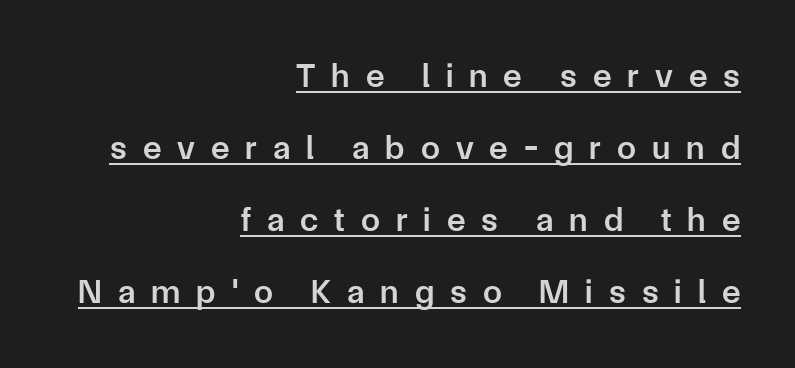
This rendering employs a face without finishing strokes, i.e., a sans-serif. Horizontal alignment here is rightward, an uncommon choice for prose. Rendered with straight, roman letterforms. How heavy is the stroke? Medium-heavy — a semibold, shy of bold. In designer terms, the underline attribute is active on this setting. Rows of type keep a wide berth in the vertical direction.
